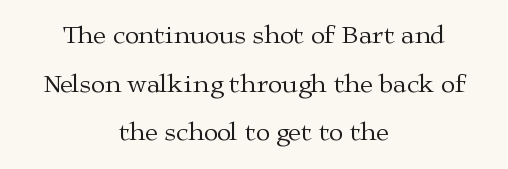
{"italic": "no", "bold": "no", "underline": "no", "align": "center", "line_spacing_ratio": 1.87, "letter_spacing": "normal", "letter_spacing_em": 0.0, "glyph_px": 26}
